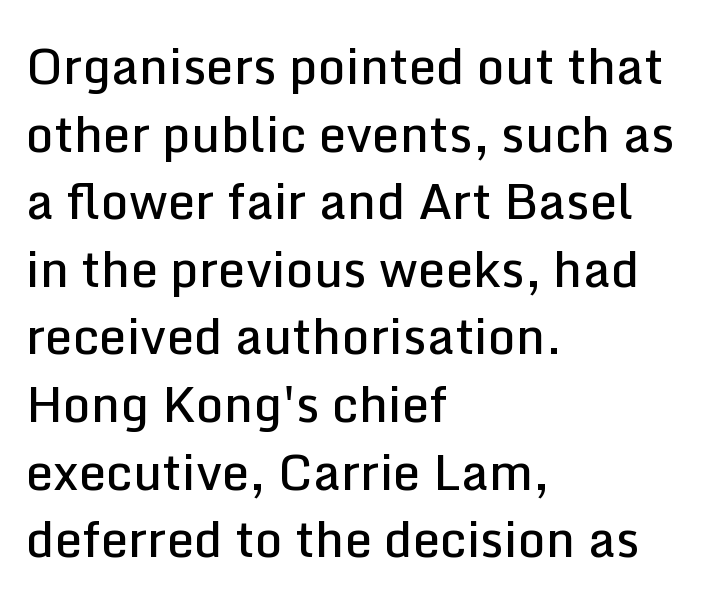
The image shows 49 px semibold sans-serif type, upright; set left-aligned, normal line spacing (1.38x), normal letter spacing, not underlined; low stroke contrast and a medium x-height.
